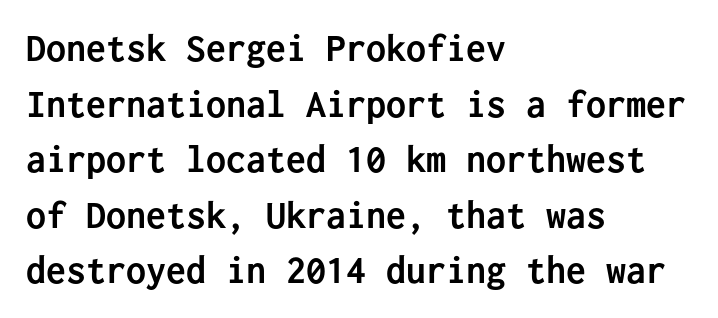
Q: Is the text bold? A: Yes.
Q: Is the text italic (slanted)? A: No, it is upright.
Q: Is the typeface a serif or a sans-serif typeface? A: Sans-serif.
Q: Is the text underlined? A: No.
Q: How is the paragraph aligned? A: Left-aligned.
Q: Is the spacing between letters normal or unusually wide? A: Normal.
Q: Is the spacing between lines tight, normal or loose? A: Normal.
Q: Width (condensed, normal, or wide)? A: Normal.
Q: Stroke contrast? A: Low.
Q: x-height? A: Medium.
Q: Monospaced? A: Yes.
